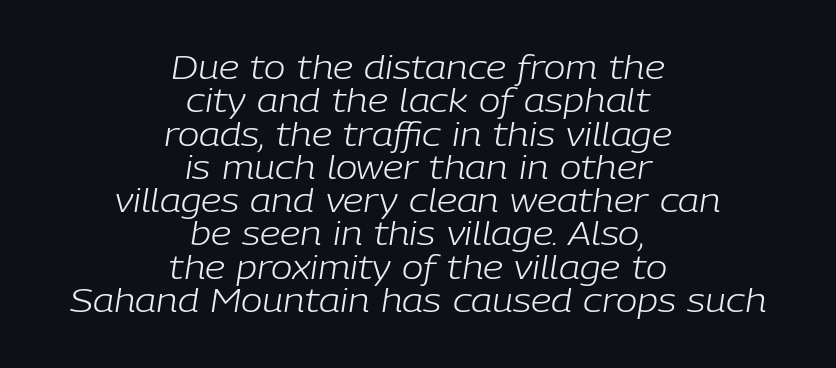
Note the varied advance widths — an 'i' is clearly narrower than an 'm'. Leading is clearly below the norm, producing a dense column. Standard letterfit; no display-style spreading of the glyphs. The strokes carry an ordinary text weight at most.
